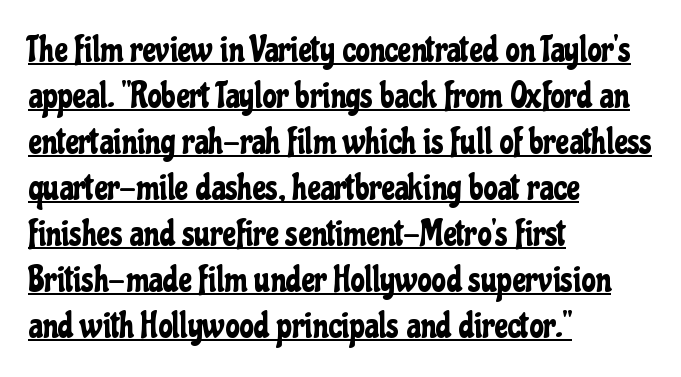
{"serif": "no", "italic": "no", "width": "condensed", "stroke_contrast": "low", "x_height": "medium", "monospaced": "no", "underline": "yes", "align": "left", "line_spacing": "normal", "line_spacing_ratio": 1.28, "letter_spacing": "normal", "letter_spacing_em": 0.0, "glyph_px": 36}
